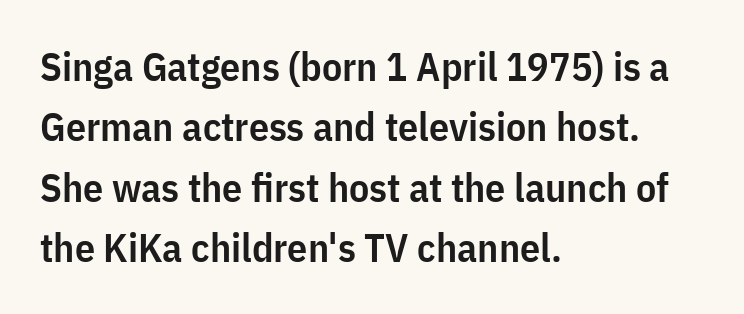
The axis of the letterforms is exactly vertical. The passage shown is not underscored anywhere. The rendering uses natural spacing where letterforms have individual widths. The text was rendered using a sans face with plain stroke endings. Visually the block forms a straight wall on the left and a jagged coastline on the right. Semibold letterforms, between regular and bold.
